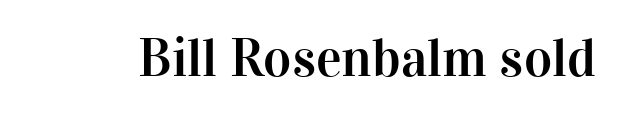
{"serif": "yes", "italic": "no", "width": "normal", "stroke_contrast": "high", "x_height": "medium", "monospaced": "no", "underline": "no", "letter_spacing": "normal", "letter_spacing_em": 0.0, "glyph_px": 54}
